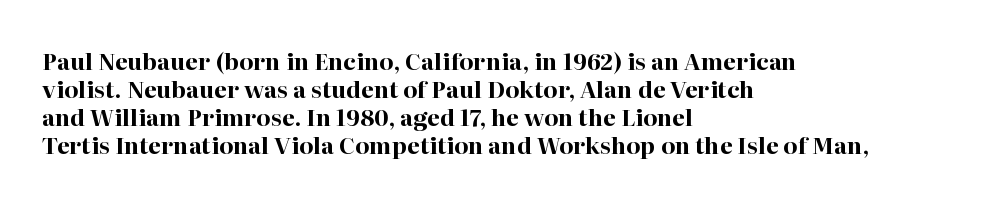
Look at the stroke-to-counter ratio: heavy, a bold. Ordinary non-slanted type is in use. The baseline area is clear. The setting favours the left margin, as ordinary paragraphs usually do. Look at the tracking — it's just the regular setting, nothing added.
